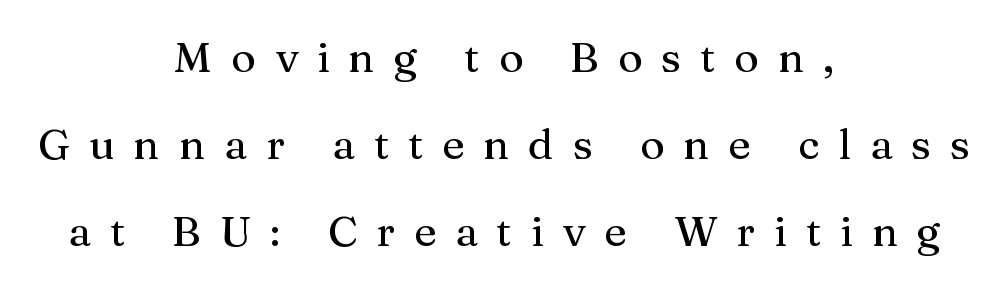
{"serif": "yes", "italic": "no", "width": "normal", "stroke_contrast": "medium", "x_height": "medium", "monospaced": "no", "underline": "no", "align": "center", "line_spacing": "loose", "line_spacing_ratio": 2.07, "letter_spacing": "wide", "letter_spacing_em": 0.45, "glyph_px": 42}
